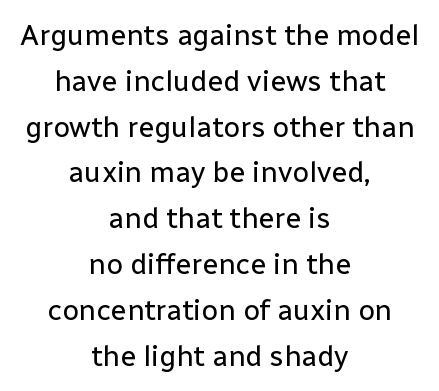
{"serif": "no", "italic": "no", "bold": "no", "weight": "regular", "width": "normal", "stroke_contrast": "low", "x_height": "medium", "monospaced": "no", "underline": "no", "align": "center", "line_spacing": "normal", "line_spacing_ratio": 1.58, "letter_spacing": "normal", "letter_spacing_em": 0.0, "glyph_px": 29}
